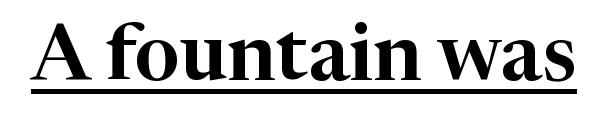
The image shows 79 px serif type, upright; set normal letter spacing, underlined; high stroke contrast and a medium x-height.
